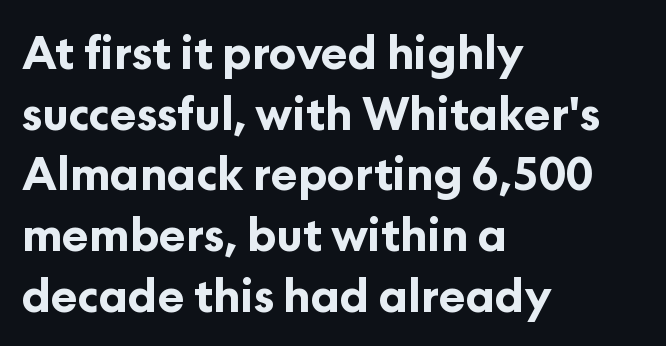
The specimen reads as upright at a glance. Clear beneath every line of the passage. The typeface chosen for these lines omits serifs. Notice how descenders clear the ascenders below comfortably — that's standard leading.
